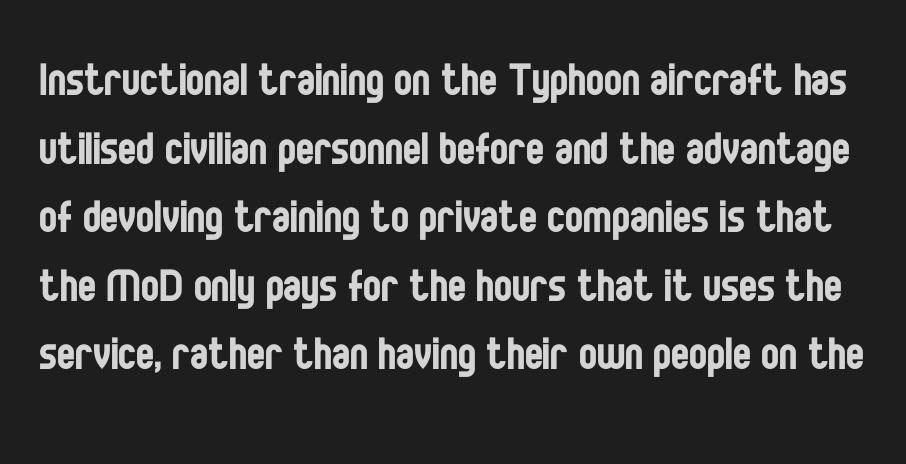
{"serif": "no", "italic": "no", "bold": "no", "weight": "regular", "width": "condensed", "stroke_contrast": "low", "x_height": "large", "monospaced": "no", "underline": "no", "line_spacing": "normal", "line_spacing_ratio": 1.27, "letter_spacing": "normal", "letter_spacing_em": 0.0, "glyph_px": 54}
